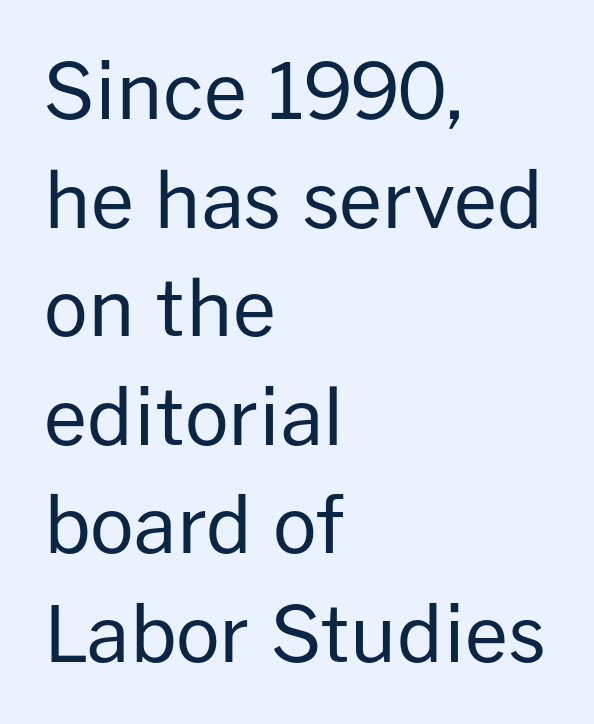
Vertically, the passage feels balanced, rows spaced as you'd expect. Letterform terminals end flat and unadorned throughout the passage. No word sits above an underline. Posture: upright roman. Each stroke keeps to a modest, everyday thickness or less. These lines are rendered in a variable-pitch font.
